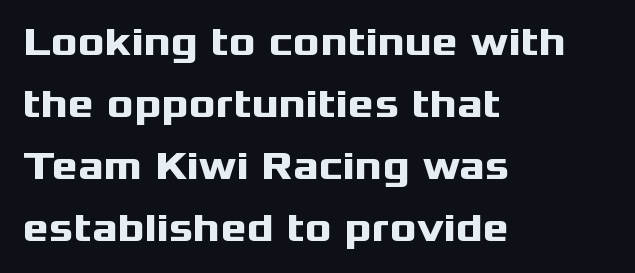
{"serif": "no", "italic": "no", "bold": "yes", "weight": "heavy", "width": "wide", "stroke_contrast": "medium", "x_height": "medium", "monospaced": "no", "underline": "no", "align": "left", "line_spacing": "normal", "line_spacing_ratio": 1.55, "letter_spacing": "normal", "letter_spacing_em": 0.0, "glyph_px": 40}
